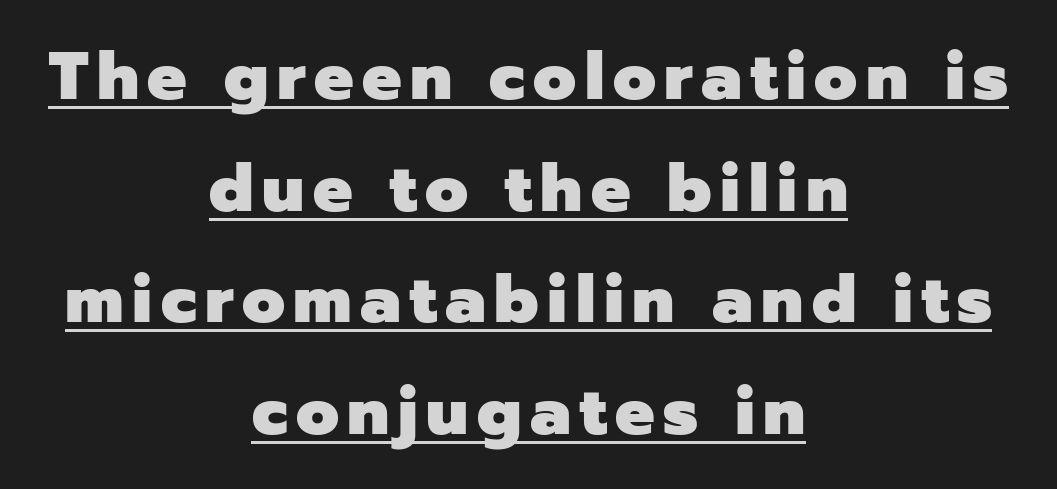
The image shows 66 px heavy sans-serif type, upright; set centered, normal line spacing (1.69x), underlined; low stroke contrast and a medium x-height.
